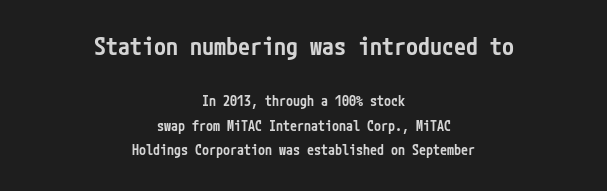
The image shows 24 px text type, upright; set centered, line spacing 1.75x, normal letter spacing, not underlined; the first (top) block is 1.71x larger.
